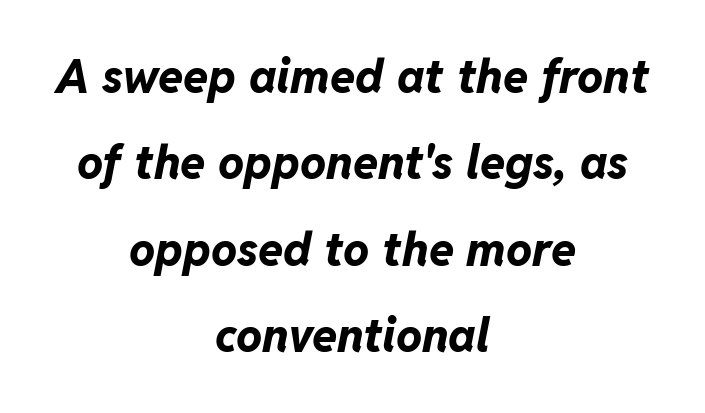
Emphasis-style slanted type is in use. Weight check: bold — yes, fully. Does the copy run flush right? No — it is centered line by line. Looks like regular typesetting: each glyph gets only the width it needs. Check the space under the baseline: it is left empty.
